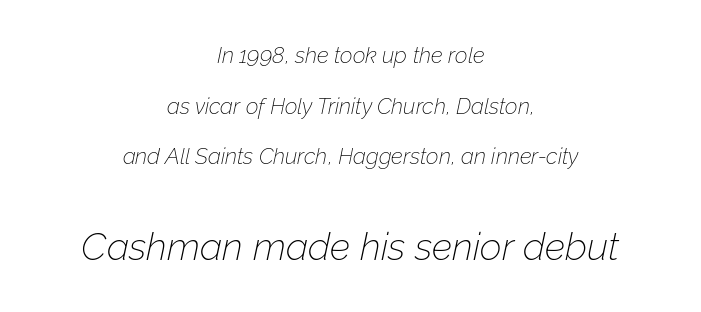
Q: Is the text bold? A: No.
Q: Is the text italic (slanted)? A: Yes, it leans right by about 12 degrees.
Q: Is the text underlined? A: No.
Q: How is the paragraph aligned? A: Centered.
Q: Is the spacing between letters normal or unusually wide? A: Normal.
Q: Is the spacing between lines tight, normal or loose? A: Loose.
Q: Which block of text is set in a larger size, the first (top) or the second (bottom)? A: The second (bottom) one.
Q: Width (condensed, normal, or wide)? A: Normal.
Q: Stroke contrast? A: Low.
Q: x-height? A: Medium.
Q: Monospaced? A: No.
